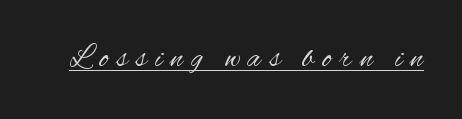
Q: Is the text bold? A: No.
Q: Is the text italic (slanted)? A: Yes.
Q: Is the typeface a serif or a sans-serif typeface? A: Sans-serif.
Q: Is the text underlined? A: Yes.
Q: Is the spacing between letters normal or unusually wide? A: Unusually wide.
Q: Width (condensed, normal, or wide)? A: Condensed.
Q: Stroke contrast? A: Medium.
Q: x-height? A: Small.
Q: Monospaced? A: No.
